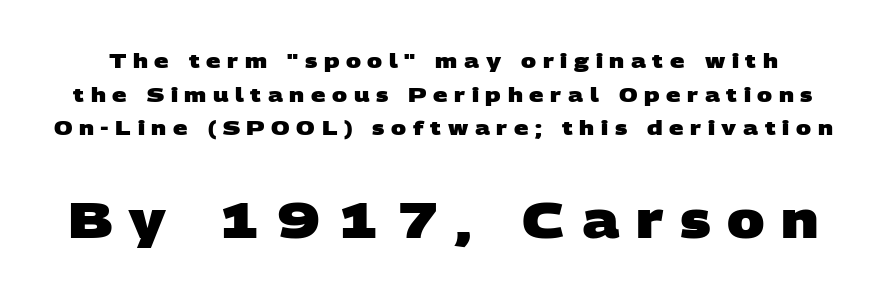
Q: Is the text bold? A: Yes.
Q: Is the typeface a serif or a sans-serif typeface? A: Sans-serif.
Q: Is the text underlined? A: No.
Q: Is the spacing between letters normal or unusually wide? A: Unusually wide.
Q: Is the spacing between lines tight, normal or loose? A: Normal.
Q: Which block of text is set in a larger size, the first (top) or the second (bottom)? A: The second (bottom) one.
Q: Width (condensed, normal, or wide)? A: Wide.
Q: Stroke contrast? A: Low.
Q: x-height? A: Large.
Q: Monospaced? A: No.
